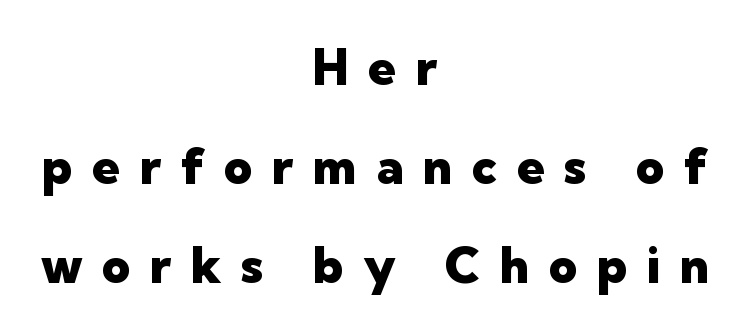
Q: Is the text bold? A: Yes.
Q: Is the text italic (slanted)? A: No, it is upright.
Q: Is the typeface a serif or a sans-serif typeface? A: Sans-serif.
Q: Is the text underlined? A: No.
Q: How is the paragraph aligned? A: Centered.
Q: Is the spacing between letters normal or unusually wide? A: Unusually wide.
Q: Is the spacing between lines tight, normal or loose? A: Loose.
Q: Width (condensed, normal, or wide)? A: Normal.
Q: Stroke contrast? A: Low.
Q: x-height? A: Medium.
Q: Monospaced? A: No.
